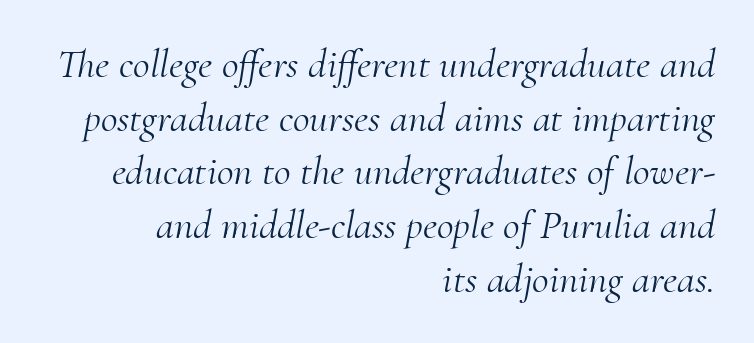
The image shows 41 px light serif type, italic (leaning right); set right-aligned, normal line spacing (1.31x), normal letter spacing, not underlined; medium stroke contrast and a small x-height.
